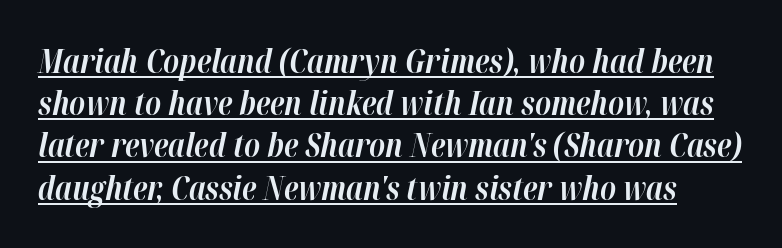
{"italic": "yes", "lean": "right", "slant_degrees": 12, "bold": "yes", "weight": "bold", "width": "normal", "stroke_contrast": "high", "x_height": "medium", "monospaced": "no", "underline": "yes", "line_spacing": "normal", "line_spacing_ratio": 1.32, "letter_spacing": "normal", "letter_spacing_em": 0.0, "glyph_px": 32}
